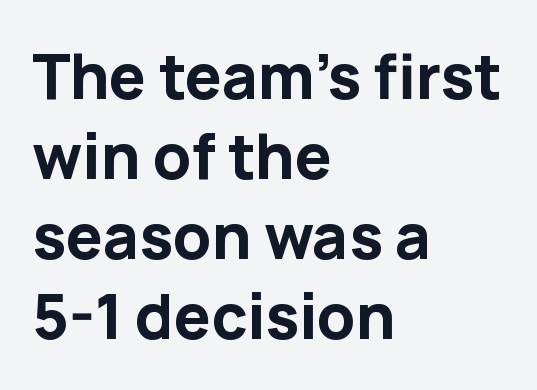
The image shows 62 px bold sans-serif type, upright; set left-aligned, normal line spacing (1.29x), normal letter spacing, not underlined; low stroke contrast and a medium x-height.
